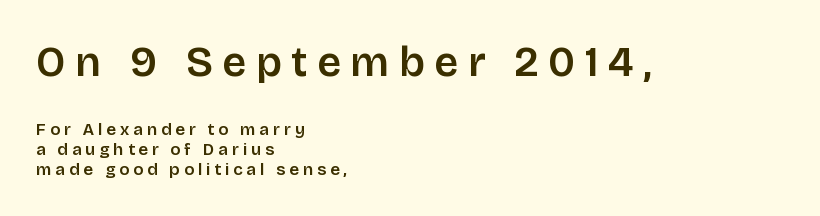
Q: Is the text bold? A: Semi-bold.
Q: Is the text italic (slanted)? A: No, it is upright.
Q: Is the typeface a serif or a sans-serif typeface? A: Sans-serif.
Q: Is the text underlined? A: No.
Q: How is the paragraph aligned? A: Left-aligned.
Q: Is the spacing between letters normal or unusually wide? A: Unusually wide.
Q: Which block of text is set in a larger size, the first (top) or the second (bottom)? A: The first (top) one.
Q: Width (condensed, normal, or wide)? A: Normal.
Q: Stroke contrast? A: Low.
Q: x-height? A: Large.
Q: Monospaced? A: No.
